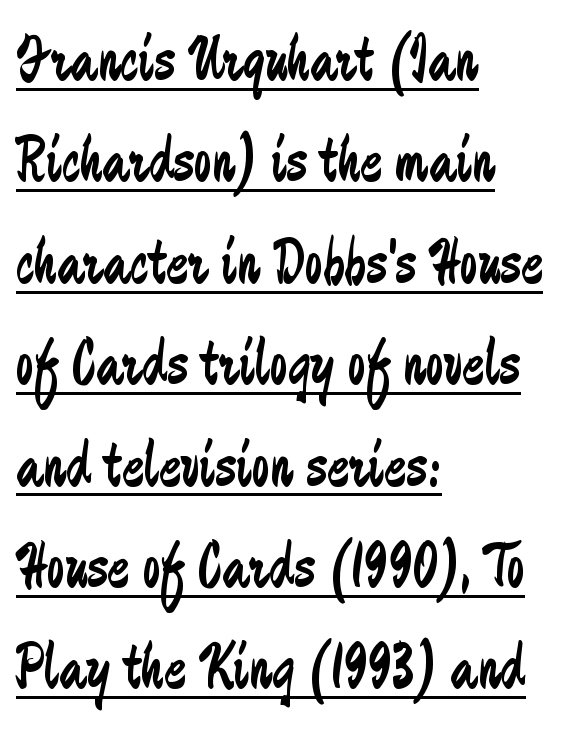
{"serif": "no", "bold": "no", "weight": "regular", "width": "condensed", "stroke_contrast": "low", "x_height": "small", "monospaced": "no", "underline": "yes", "align": "left", "line_spacing": "normal", "line_spacing_ratio": 1.56, "letter_spacing": "normal", "letter_spacing_em": 0.0, "glyph_px": 65}
